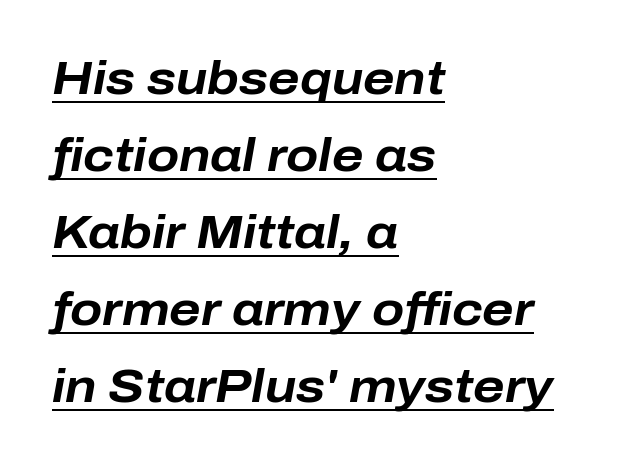
{"italic": "yes", "lean": "right", "slant_degrees": 10, "bold": "yes", "weight": "bold", "width": "normal", "stroke_contrast": "low", "x_height": "medium", "monospaced": "no", "underline": "yes", "align": "left", "line_spacing": "normal", "line_spacing_ratio": 1.64, "letter_spacing": "normal", "letter_spacing_em": 0.0, "glyph_px": 47}
